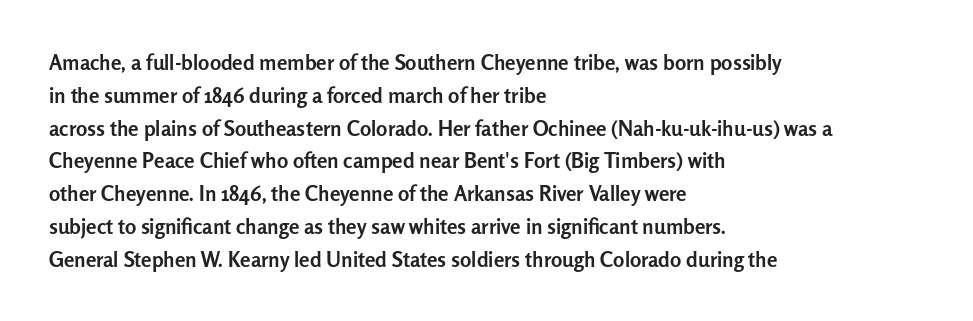
The image shows 21 px bold type, upright; set left-aligned, normal line spacing (1.56x), normal letter spacing, not underlined.
